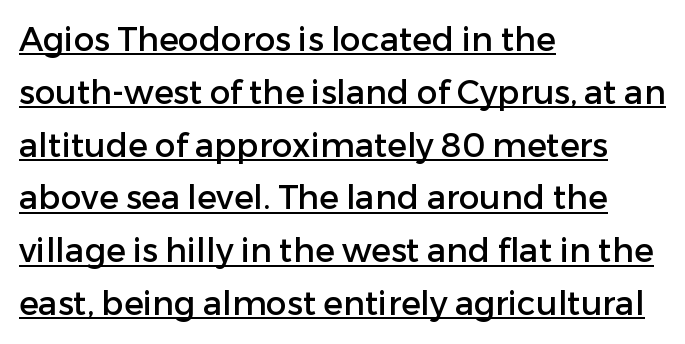
The image shows 33 px sans-serif type, upright; set left-aligned, normal line spacing (1.6x), normal letter spacing, underlined; low stroke contrast and a medium x-height.
